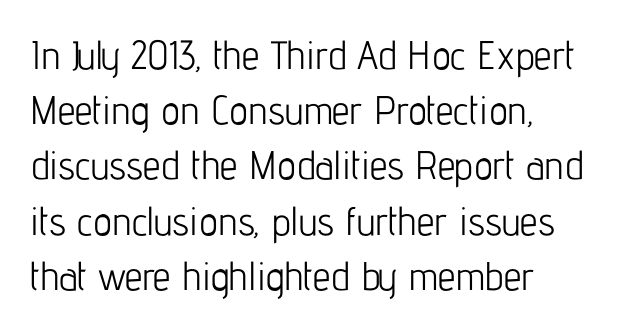
The image shows 40 px light, condensed sans-serif type, upright; set left-aligned, normal line spacing (1.38x), normal letter spacing, not underlined; low stroke contrast and a medium x-height.
